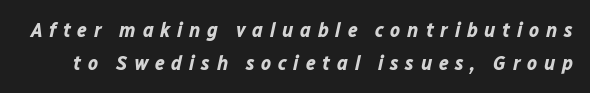
Rows of type keep a routine distance in the vertical direction. Its strokes are broad and dark, the hallmark of bold type. Only glyphs here, with clear space below each row. Here the glyphs are tracked loosely, breaking word shapes into spaced letters. The letters are slanted; this is an italic face.
